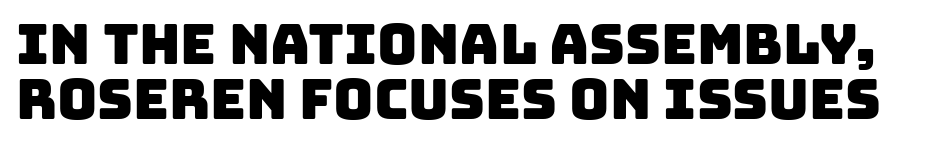
{"serif": "no", "width": "normal", "stroke_contrast": "low", "x_height": "large", "monospaced": "no", "underline": "no", "line_spacing": "tight", "line_spacing_ratio": 1.0, "letter_spacing": "normal", "letter_spacing_em": 0.0, "glyph_px": 55}
